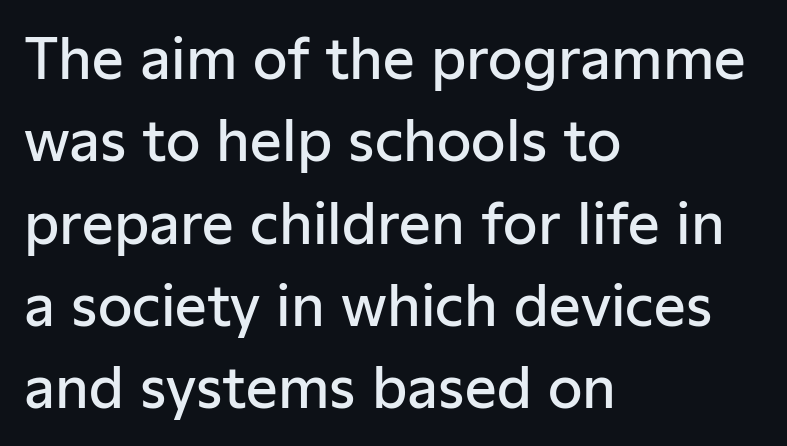
{"serif": "no", "italic": "no", "bold": "semi", "weight": "semibold", "width": "normal", "stroke_contrast": "low", "x_height": "medium", "monospaced": "no", "underline": "no", "align": "left", "line_spacing": "normal", "line_spacing_ratio": 1.47, "letter_spacing": "normal", "letter_spacing_em": 0.0, "glyph_px": 56}
